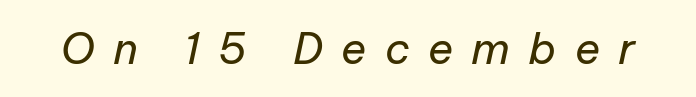
{"italic": "yes", "lean": "right", "slant_degrees": 12, "bold": "no", "weight": "regular", "width": "normal", "stroke_contrast": "low", "x_height": "medium", "monospaced": "no", "underline": "no", "letter_spacing": "wide", "letter_spacing_em": 0.42, "glyph_px": 43}
